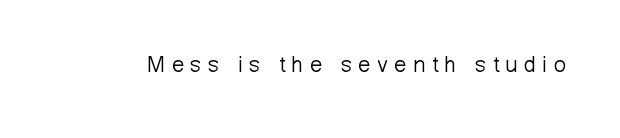
The image shows 22 px text type, upright; set unusually wide letter spacing (+0.29 em), not underlined.
